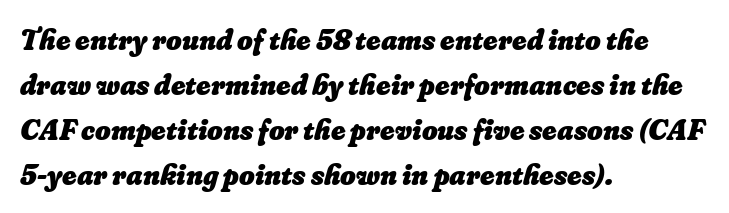
Q: Is the text bold? A: Yes.
Q: Is the text underlined? A: No.
Q: How is the paragraph aligned? A: Left-aligned.
Q: Is the spacing between letters normal or unusually wide? A: Normal.
Q: Is the spacing between lines tight, normal or loose? A: Normal.
Q: Width (condensed, normal, or wide)? A: Normal.
Q: Stroke contrast? A: Low.
Q: x-height? A: Small.
Q: Monospaced? A: No.
